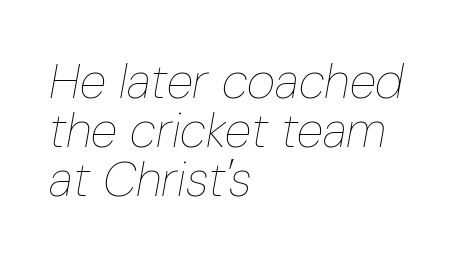
{"italic": "yes", "lean": "right", "slant_degrees": 10, "bold": "no", "weight": "thin", "width": "condensed", "stroke_contrast": "low", "x_height": "medium", "monospaced": "no", "underline": "no", "align": "left", "line_spacing": "tight", "line_spacing_ratio": 1.0, "letter_spacing": "normal", "letter_spacing_em": 0.0, "glyph_px": 49}
